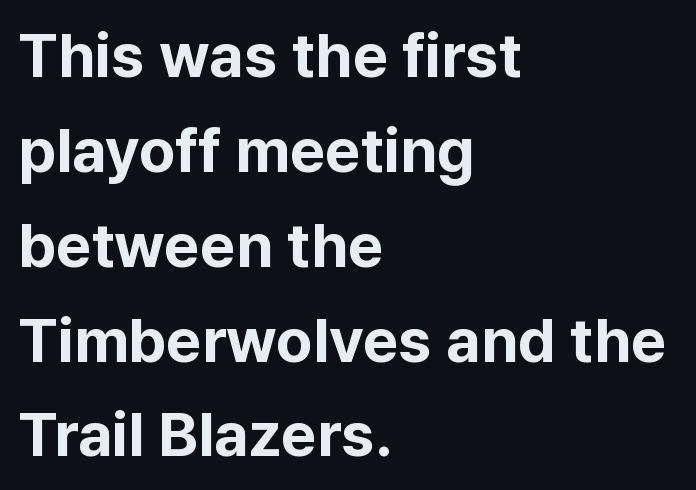
Does the copy run flush right? No — it runs flush left. Regarding leading, the lines here are spaced in the standard way. In terms of letterform style, serifs are entirely absent. When letters stand straight like this, we call the style roman or upright. The space directly below the letters is spotless.
